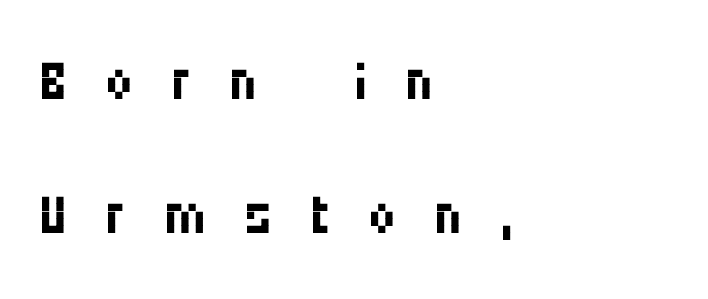
{"serif": "no", "italic": "no", "bold": "no", "weight": "regular", "width": "condensed", "stroke_contrast": "medium", "x_height": "large", "monospaced": "no", "underline": "no", "align": "left", "line_spacing": "normal", "line_spacing_ratio": 1.7, "letter_spacing": "wide", "letter_spacing_em": 0.47, "glyph_px": 79}
